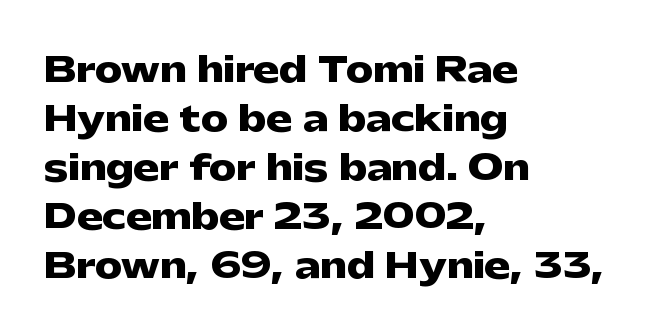
{"serif": "no", "italic": "no", "bold": "yes", "weight": "heavy", "width": "wide", "stroke_contrast": "low", "x_height": "medium", "monospaced": "no", "underline": "no", "align": "left", "line_spacing": "normal", "line_spacing_ratio": 1.44, "letter_spacing": "normal", "letter_spacing_em": 0.0, "glyph_px": 34}
